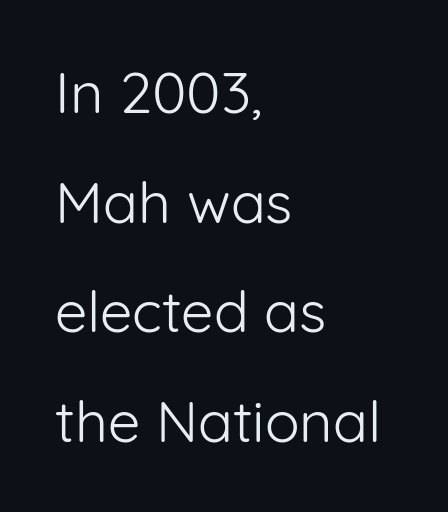
The image shows 58 px light sans-serif type, upright; set left-aligned, line spacing 1.89x, normal letter spacing, not underlined; low stroke contrast and a medium x-height.
